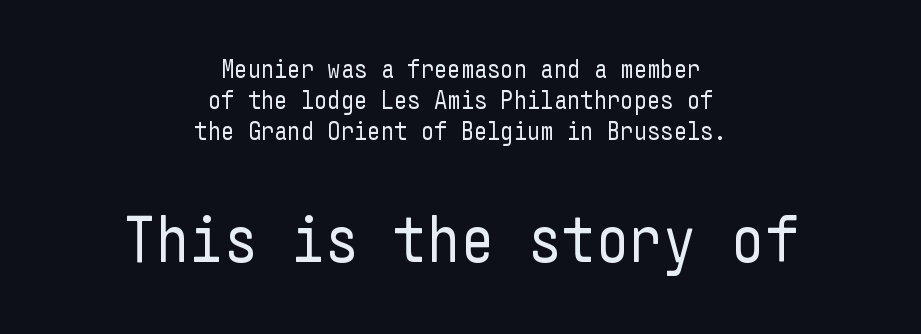
Q: Is the text bold? A: No.
Q: Is the text italic (slanted)? A: No, it is upright.
Q: Is the typeface a serif or a sans-serif typeface? A: Sans-serif.
Q: Is the text underlined? A: No.
Q: How is the paragraph aligned? A: Centered.
Q: Is the spacing between letters normal or unusually wide? A: Normal.
Q: Which block of text is set in a larger size, the first (top) or the second (bottom)? A: The second (bottom) one.
Q: Width (condensed, normal, or wide)? A: Condensed.
Q: Stroke contrast? A: Low.
Q: x-height? A: Medium.
